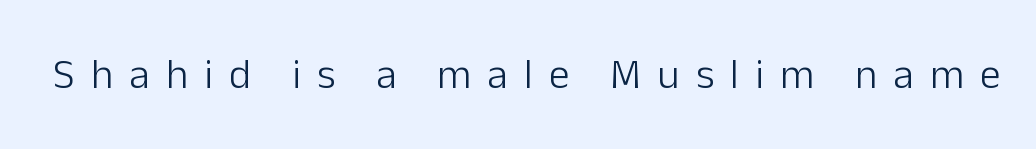
Q: Is the text bold? A: No.
Q: Is the text italic (slanted)? A: No, it is upright.
Q: Is the typeface a serif or a sans-serif typeface? A: Sans-serif.
Q: Is the text underlined? A: No.
Q: Is the spacing between letters normal or unusually wide? A: Unusually wide.
Q: Width (condensed, normal, or wide)? A: Normal.
Q: Stroke contrast? A: Low.
Q: x-height? A: Medium.
Q: Monospaced? A: No.
